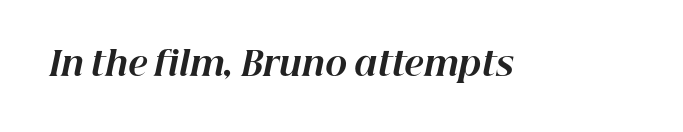
Q: Is the text bold? A: Yes.
Q: Is the text italic (slanted)? A: Yes, it leans right by about 12 degrees.
Q: Is the text underlined? A: No.
Q: Is the spacing between letters normal or unusually wide? A: Normal.
Q: Width (condensed, normal, or wide)? A: Normal.
Q: Stroke contrast? A: High.
Q: x-height? A: Medium.
Q: Monospaced? A: No.
